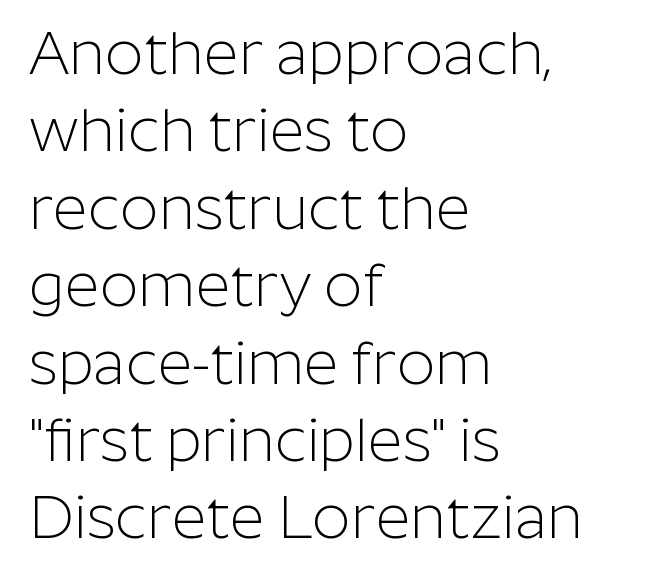
Q: Is the text bold? A: No.
Q: Is the text italic (slanted)? A: No, it is upright.
Q: Is the typeface a serif or a sans-serif typeface? A: Sans-serif.
Q: Is the text underlined? A: No.
Q: How is the paragraph aligned? A: Left-aligned.
Q: Is the spacing between letters normal or unusually wide? A: Normal.
Q: Is the spacing between lines tight, normal or loose? A: Normal.
Q: Width (condensed, normal, or wide)? A: Normal.
Q: Stroke contrast? A: Low.
Q: x-height? A: Medium.
Q: Monospaced? A: No.
